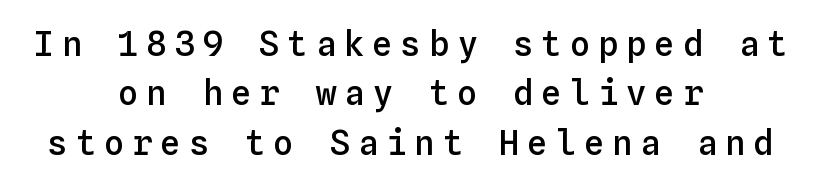
{"italic": "no", "bold": "semi", "weight": "semibold", "width": "normal", "stroke_contrast": "low", "x_height": "medium", "monospaced": "yes", "underline": "no", "align": "center", "line_spacing": "normal", "line_spacing_ratio": 1.45, "letter_spacing": "wide", "letter_spacing_em": 0.23, "glyph_px": 34}
